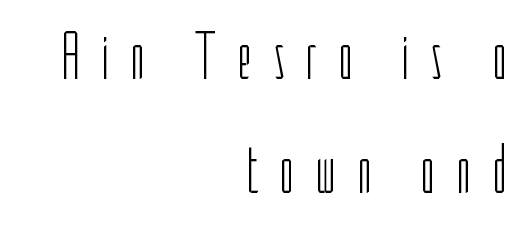
Letters have the restrained weight of plain body copy at most. The lettering stays uniformly vertical, giving the passage a roman look. Think of a printed novel: that variable character pitch is what you see here. Is the letter spacing exaggerated? Yes — the characters are pushed far apart. The typesetter chose a ragged-left arrangement here.
